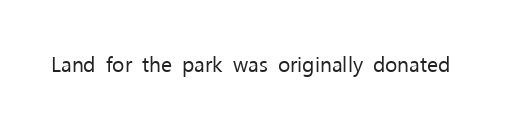
Q: Is the text bold? A: No.
Q: Is the text italic (slanted)? A: No, it is upright.
Q: Is the text underlined? A: No.
Q: Is the spacing between letters normal or unusually wide? A: Normal.
